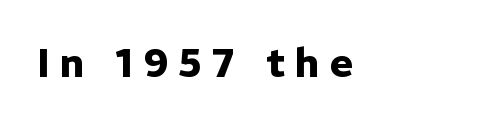
The image shows 40 px heavy sans-serif type, upright; set unusually wide letter spacing (+0.25 em), not underlined; low stroke contrast and a medium x-height.
